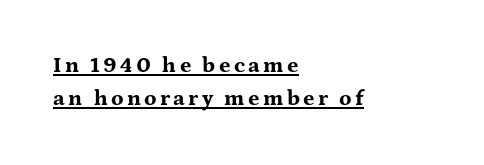
{"italic": "no", "bold": "yes", "underline": "yes", "align": "left", "line_spacing": "normal", "line_spacing_ratio": 1.52, "glyph_px": 22}
